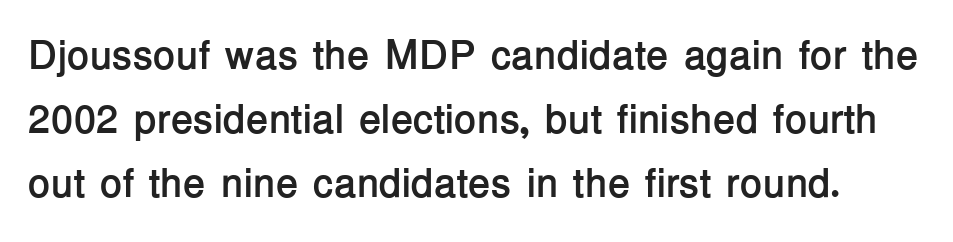
Notice how descenders clear the ascenders below comfortably — that's standard leading. Every stem runs plumb, perpendicular to the baseline. This sample has the flowing, uneven cadence of proportional lettering. Quick note: underline off. Grotesque or geometric, the face here clearly has no serifs. Glyph-to-glyph distance matches everyday printed text.
